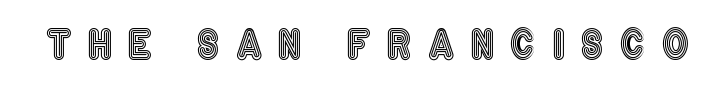
The image shows 38 px condensed type, upright; set unusually wide letter spacing (+0.43 em), not underlined; a large x-height.
